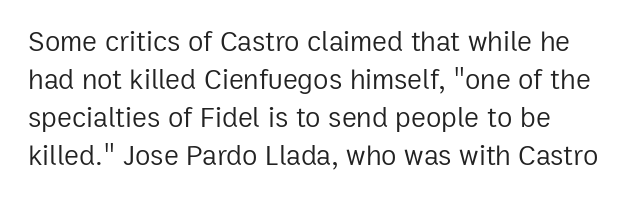
The image shows 28 px regular-weight sans-serif type, upright; set left-aligned, normal line spacing (1.36x), normal letter spacing, not underlined; low stroke contrast and a medium x-height.
